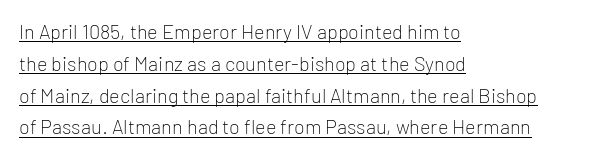
Q: Is the text bold? A: No.
Q: Is the text italic (slanted)? A: No, it is upright.
Q: Is the text underlined? A: Yes.
Q: How is the paragraph aligned? A: Left-aligned.
Q: Is the spacing between letters normal or unusually wide? A: Normal.
Q: Is the spacing between lines tight, normal or loose? A: Normal.
